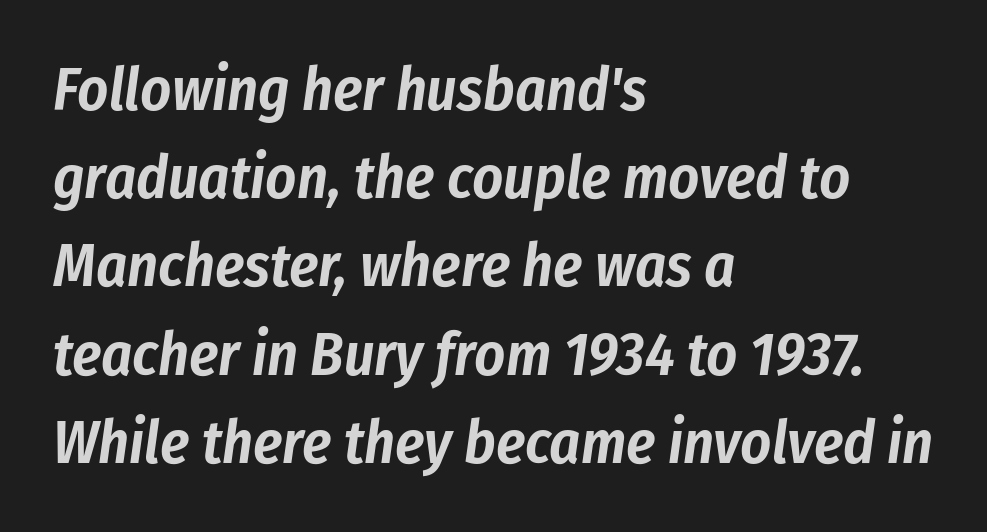
Q: Is the text italic (slanted)? A: Yes, it leans right by about 8 degrees.
Q: Is the text underlined? A: No.
Q: How is the paragraph aligned? A: Left-aligned.
Q: Is the spacing between letters normal or unusually wide? A: Normal.
Q: Is the spacing between lines tight, normal or loose? A: Normal.
Q: Width (condensed, normal, or wide)? A: Condensed.
Q: Stroke contrast? A: Low.
Q: x-height? A: Medium.
Q: Monospaced? A: No.
